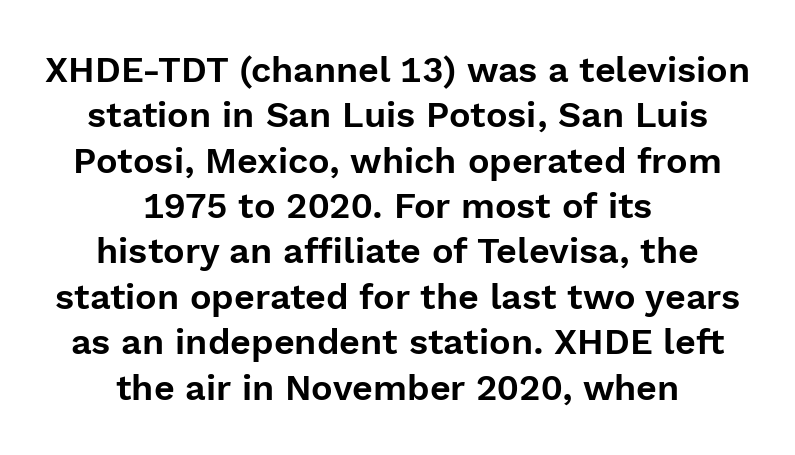
Q: Is the text italic (slanted)? A: No, it is upright.
Q: Is the typeface a serif or a sans-serif typeface? A: Sans-serif.
Q: Is the text underlined? A: No.
Q: How is the paragraph aligned? A: Centered.
Q: Is the spacing between letters normal or unusually wide? A: Normal.
Q: Is the spacing between lines tight, normal or loose? A: Normal.
Q: Width (condensed, normal, or wide)? A: Normal.
Q: x-height? A: Medium.
Q: Monospaced? A: No.
